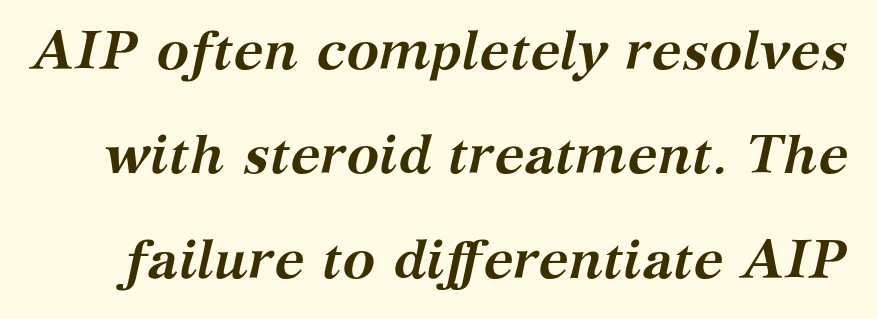
{"serif": "yes", "italic": "yes", "lean": "right", "slant_degrees": 12, "bold": "yes", "weight": "semibold", "width": "normal", "stroke_contrast": "medium", "x_height": "medium", "monospaced": "no", "underline": "no", "line_spacing": "loose", "line_spacing_ratio": 1.9, "letter_spacing": "normal", "letter_spacing_em": 0.0, "glyph_px": 55}
